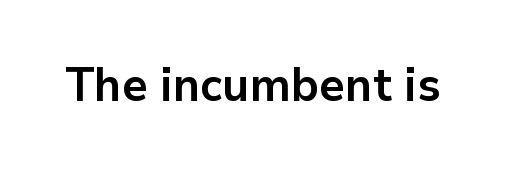
The letters advance in unequal steps, a hallmark of proportional type. The line texture is even and compact thanks to regular tracking. Look at the stroke-to-counter ratio: heavy, a bold. Classification — sans serif.
